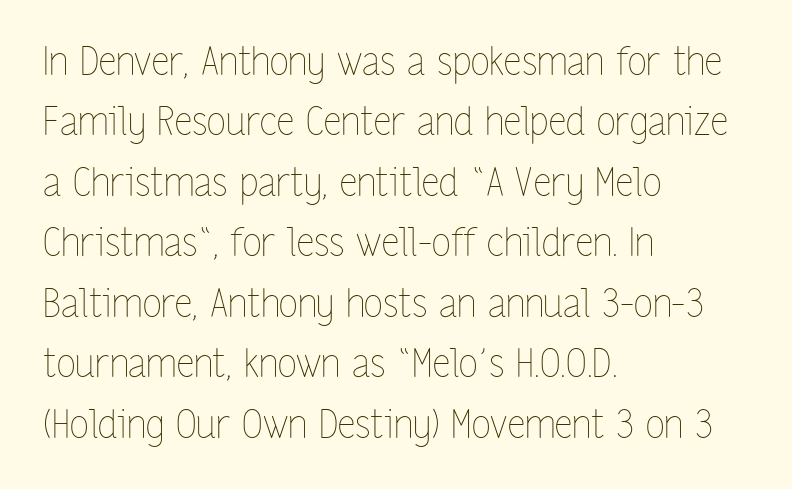
Nothing heavy about these letters — not bold at all. Has an underline been added? It has not. A typesetter would call this leading conventional body-copy spacing. The lettering holds an erect, upright posture throughout. This sample is left-justified, so line endings fall wherever the words run out. Standard letterfit; no display-style spreading of the glyphs.
